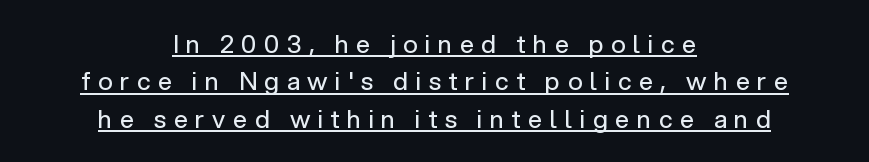
Q: Is the text bold? A: No.
Q: Is the text italic (slanted)? A: No, it is upright.
Q: Is the text underlined? A: Yes.
Q: How is the paragraph aligned? A: Centered.
Q: Is the spacing between letters normal or unusually wide? A: Unusually wide.
Q: Is the spacing between lines tight, normal or loose? A: Normal.
